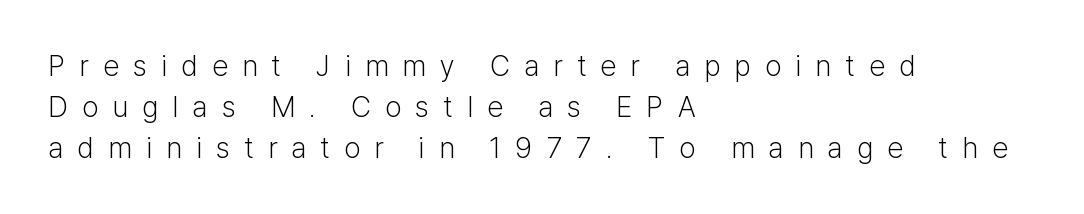
The image shows 29 px light sans-serif type, upright; set left-aligned, normal line spacing (1.42x), unusually wide letter spacing (+0.49 em), not underlined; low stroke contrast and a medium x-height.
